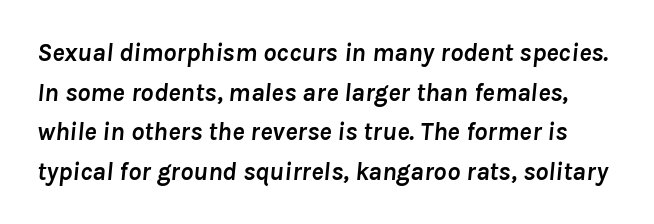
{"italic": "yes", "lean": "right", "slant_degrees": 8, "bold": "yes", "underline": "no", "line_spacing": "normal", "line_spacing_ratio": 1.52, "letter_spacing": "normal", "letter_spacing_em": 0.0, "glyph_px": 26}
